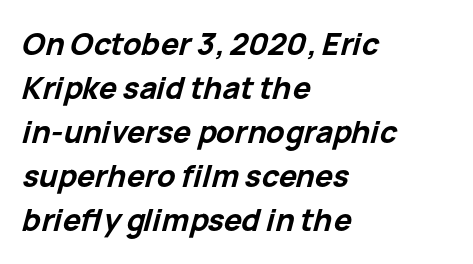
Q: Is the text bold? A: Yes.
Q: Is the text italic (slanted)? A: Yes, it leans right by about 15 degrees.
Q: Is the text underlined? A: No.
Q: How is the paragraph aligned? A: Left-aligned.
Q: Is the spacing between letters normal or unusually wide? A: Normal.
Q: Is the spacing between lines tight, normal or loose? A: Normal.
Q: Width (condensed, normal, or wide)? A: Normal.
Q: Stroke contrast? A: Low.
Q: x-height? A: Medium.
Q: Monospaced? A: No.
